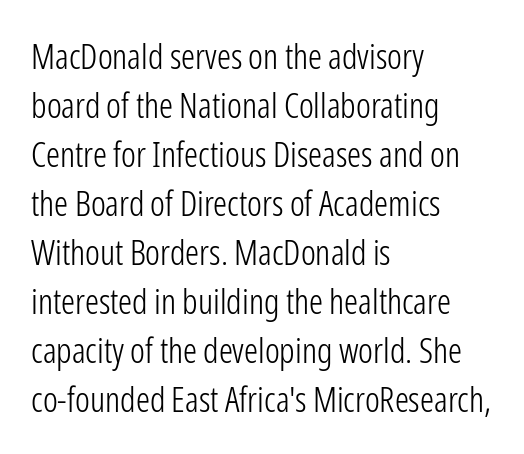
The image shows 35 px light, condensed sans-serif type, upright; set left-aligned, normal line spacing (1.4x), normal letter spacing, not underlined; low stroke contrast and a medium x-height.
